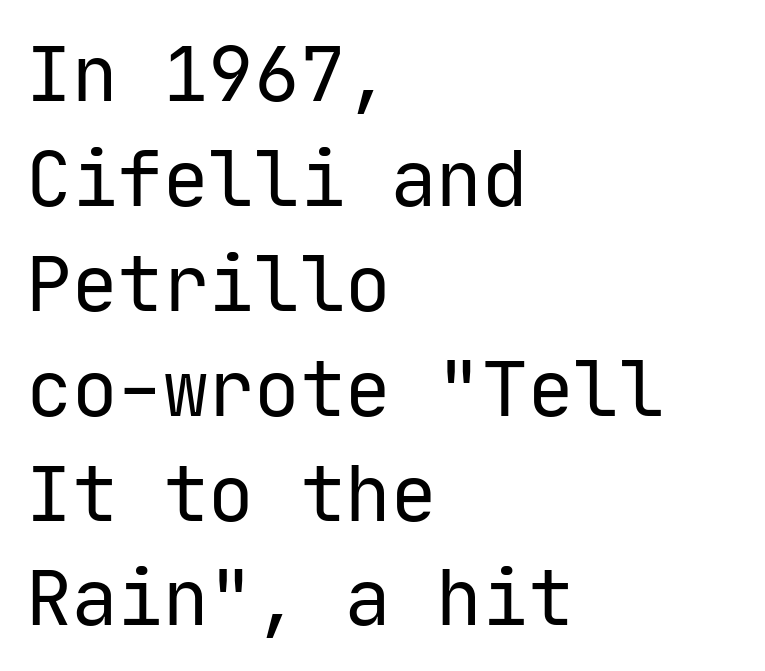
The image shows 76 px regular-weight sans-serif type, upright, monospaced; set left-aligned, normal line spacing (1.38x), normal letter spacing, not underlined; low stroke contrast and a medium x-height.
